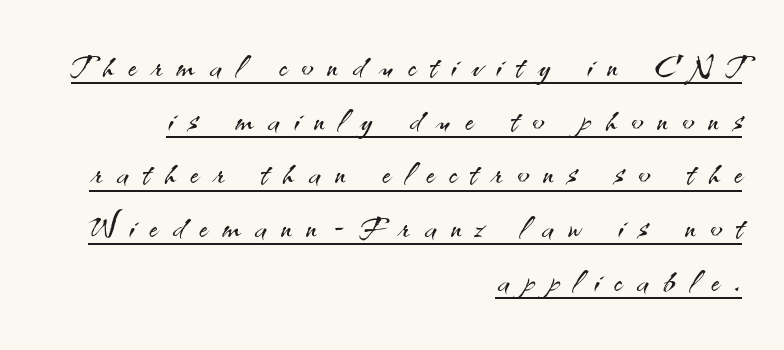
Spacing verdict: proportional, widths tailored to each character. The font sits on the lighter half of the weight spectrum, regular included. The string is rendered with underlining switched on. The rag falls on the left side of this text block. Check where the strokes stop: nothing finishes them off — pure sans.
